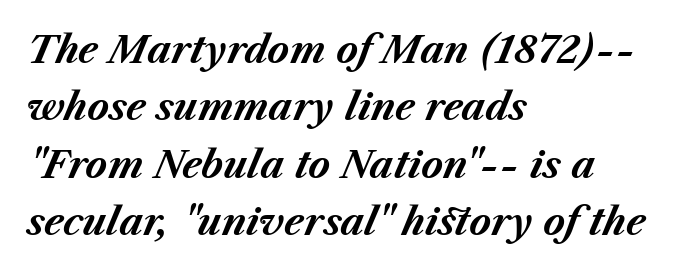
The image shows 37 px bold type, italic (leaning right); set left-aligned, normal line spacing (1.55x), normal letter spacing, not underlined; medium stroke contrast and a medium x-height.
